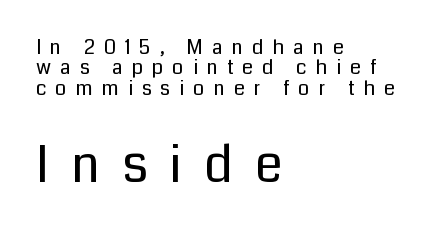
The image shows 50 px regular-weight sans-serif type, upright; set left-aligned, tight line spacing (1.02x), unusually wide letter spacing (+0.44 em), not underlined; the second (bottom) block is 2.5x larger; low stroke contrast and a medium x-height.
